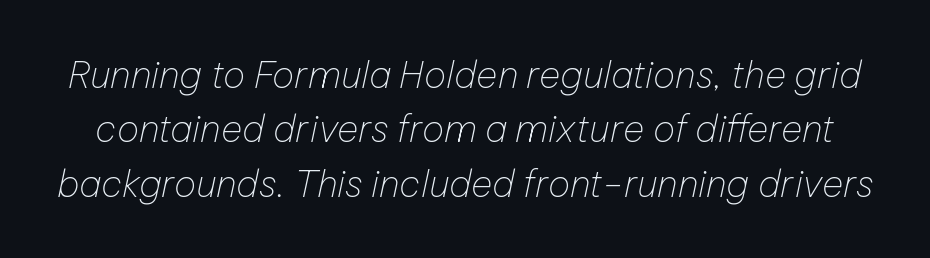
{"italic": "yes", "lean": "right", "slant_degrees": 12, "bold": "no", "weight": "thin", "width": "normal", "stroke_contrast": "low", "x_height": "medium", "monospaced": "no", "underline": "no", "line_spacing": "normal", "line_spacing_ratio": 1.47, "letter_spacing": "normal", "letter_spacing_em": 0.0, "glyph_px": 37}
